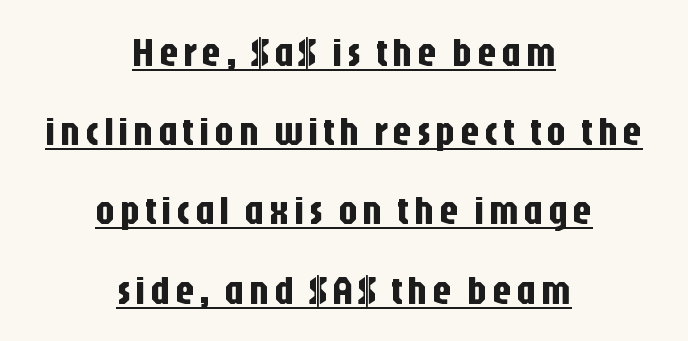
The image shows 39 px condensed sans-serif type, upright; set centered, loose line spacing (2.03x), underlined; low stroke contrast and a large x-height.
